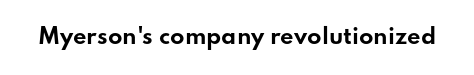
The image shows 21 px bold type, upright; set normal letter spacing, not underlined.
